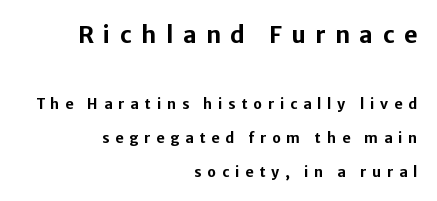
The image shows 23 px bold type, upright; set right-aligned, loose line spacing (2.44x), unusually wide letter spacing (+0.42 em), not underlined; the first (top) block is 1.64x larger.
